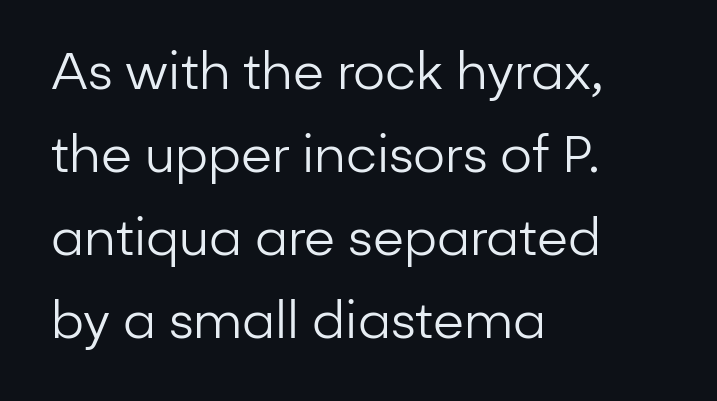
Think of a printed novel: that variable character pitch is what you see here. Each stroke keeps to a modest, everyday thickness or less. Lines of text with bare space underneath. Short note: letters normally spaced.
